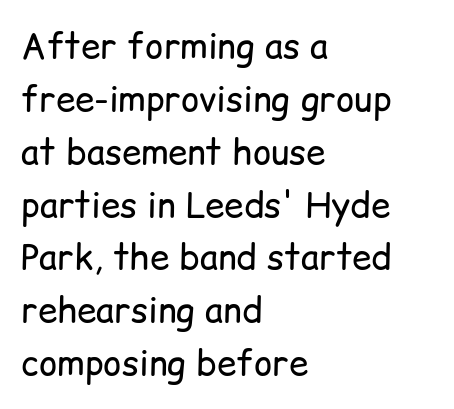
Q: Is the text bold? A: No.
Q: Is the text italic (slanted)? A: No, it is upright.
Q: Is the typeface a serif or a sans-serif typeface? A: Sans-serif.
Q: Is the text underlined? A: No.
Q: How is the paragraph aligned? A: Left-aligned.
Q: Is the spacing between letters normal or unusually wide? A: Normal.
Q: Is the spacing between lines tight, normal or loose? A: Normal.
Q: Width (condensed, normal, or wide)? A: Normal.
Q: Stroke contrast? A: Low.
Q: x-height? A: Medium.
Q: Monospaced? A: No.
